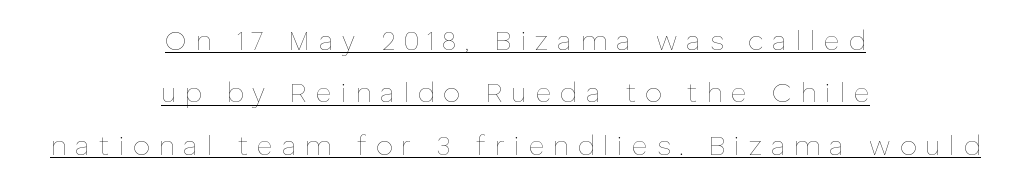
Q: Is the text bold? A: No.
Q: Is the text italic (slanted)? A: No, it is upright.
Q: Is the text underlined? A: Yes.
Q: How is the paragraph aligned? A: Centered.
Q: Is the spacing between letters normal or unusually wide? A: Unusually wide.
Q: Is the spacing between lines tight, normal or loose? A: Loose.
